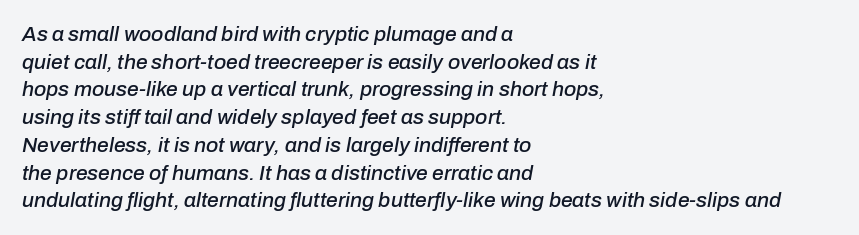
{"italic": "yes", "lean": "right", "slant_degrees": 10, "underline": "no", "align": "left", "line_spacing": "normal", "line_spacing_ratio": 1.32, "letter_spacing": "normal", "letter_spacing_em": 0.0, "glyph_px": 21}
